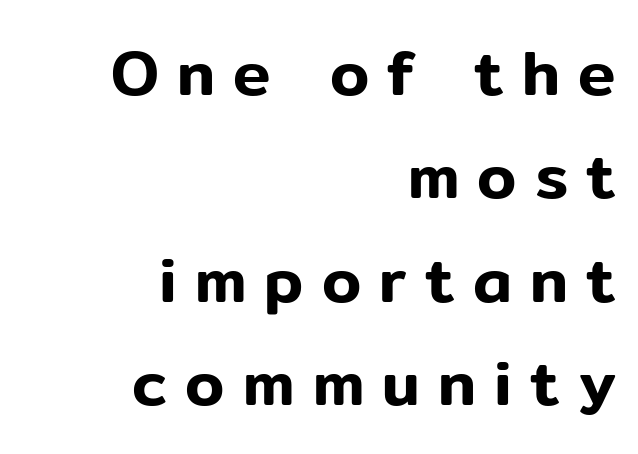
Q: Is the text italic (slanted)? A: No, it is upright.
Q: Is the typeface a serif or a sans-serif typeface? A: Sans-serif.
Q: Is the text underlined? A: No.
Q: How is the paragraph aligned? A: Right-aligned.
Q: Is the spacing between letters normal or unusually wide? A: Unusually wide.
Q: Is the spacing between lines tight, normal or loose? A: Normal.
Q: Width (condensed, normal, or wide)? A: Normal.
Q: Stroke contrast? A: Low.
Q: x-height? A: Medium.
Q: Monospaced? A: No.
